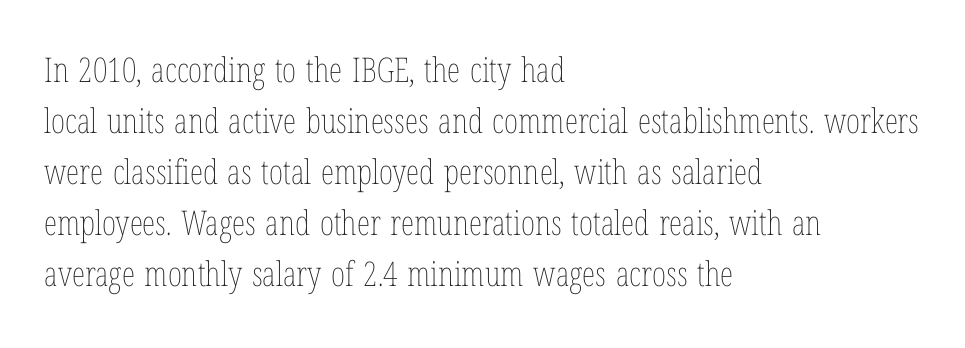
Q: Is the text bold? A: No.
Q: Is the text italic (slanted)? A: No, it is upright.
Q: Is the text underlined? A: No.
Q: How is the paragraph aligned? A: Left-aligned.
Q: Is the spacing between letters normal or unusually wide? A: Normal.
Q: Is the spacing between lines tight, normal or loose? A: Normal.
Q: Width (condensed, normal, or wide)? A: Condensed.
Q: Stroke contrast? A: Low.
Q: x-height? A: Medium.
Q: Monospaced? A: No.
